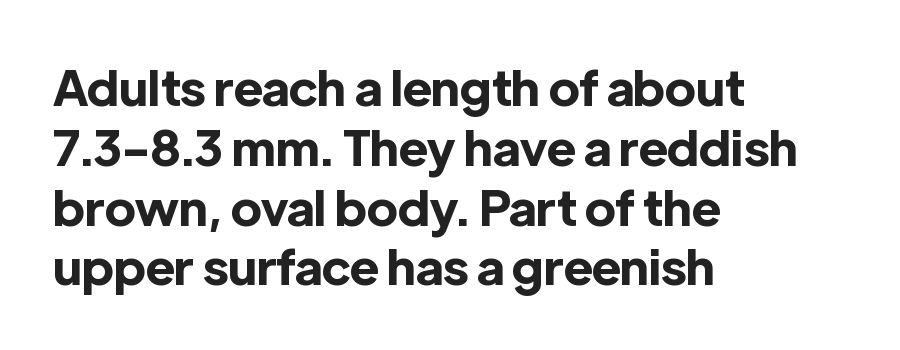
Q: Is the text bold? A: Yes.
Q: Is the text italic (slanted)? A: No, it is upright.
Q: Is the typeface a serif or a sans-serif typeface? A: Sans-serif.
Q: Is the text underlined? A: No.
Q: How is the paragraph aligned? A: Left-aligned.
Q: Is the spacing between letters normal or unusually wide? A: Normal.
Q: Width (condensed, normal, or wide)? A: Normal.
Q: x-height? A: Medium.
Q: Monospaced? A: No.
